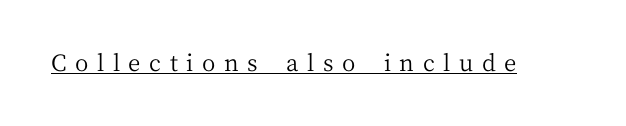
Q: Is the text bold? A: No.
Q: Is the text italic (slanted)? A: No, it is upright.
Q: Is the text underlined? A: Yes.
Q: Is the spacing between letters normal or unusually wide? A: Unusually wide.
